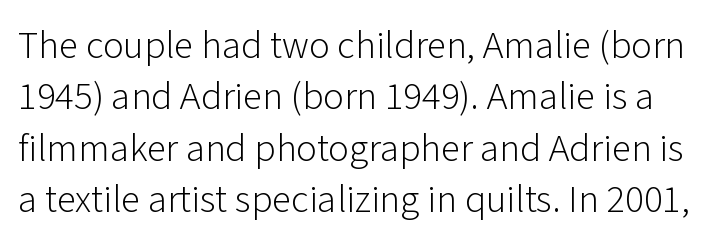
The image shows 39 px light sans-serif type, upright; set normal line spacing (1.32x), normal letter spacing, not underlined; low stroke contrast and a medium x-height.
